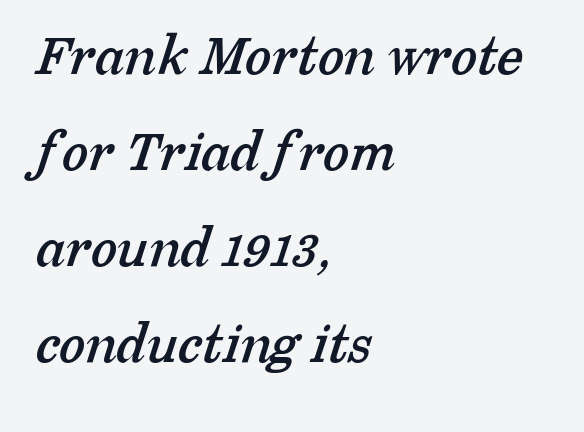
{"serif": "yes", "width": "normal", "stroke_contrast": "low", "x_height": "medium", "monospaced": "no", "underline": "no", "align": "left", "line_spacing": "normal", "line_spacing_ratio": 1.6, "letter_spacing": "normal", "letter_spacing_em": 0.0, "glyph_px": 60}
